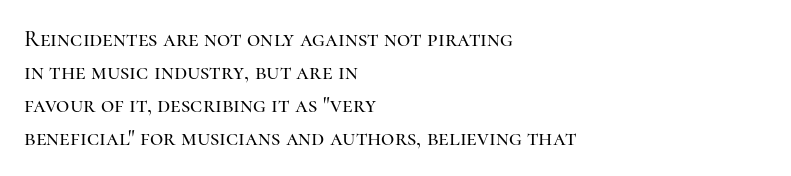
{"italic": "no", "underline": "no", "align": "left", "line_spacing": "normal", "line_spacing_ratio": 1.43, "letter_spacing": "normal", "letter_spacing_em": 0.0, "glyph_px": 23}
